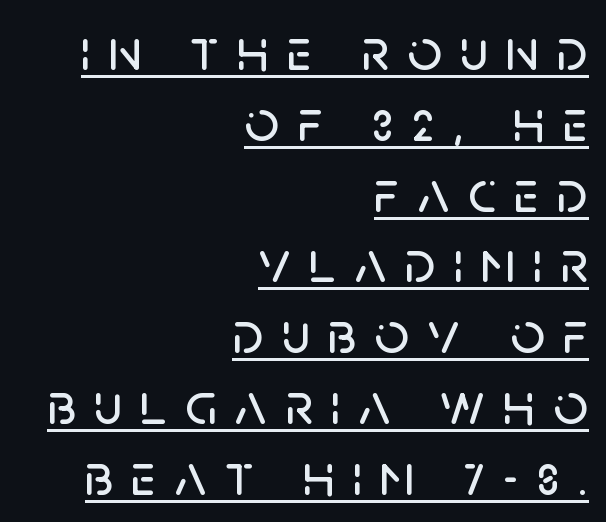
Q: Is the text italic (slanted)? A: No, it is upright.
Q: Is the typeface a serif or a sans-serif typeface? A: Sans-serif.
Q: Is the text underlined? A: Yes.
Q: How is the paragraph aligned? A: Right-aligned.
Q: Is the spacing between letters normal or unusually wide? A: Unusually wide.
Q: Width (condensed, normal, or wide)? A: Normal.
Q: Stroke contrast? A: Low.
Q: x-height? A: Large.
Q: Monospaced? A: No.
